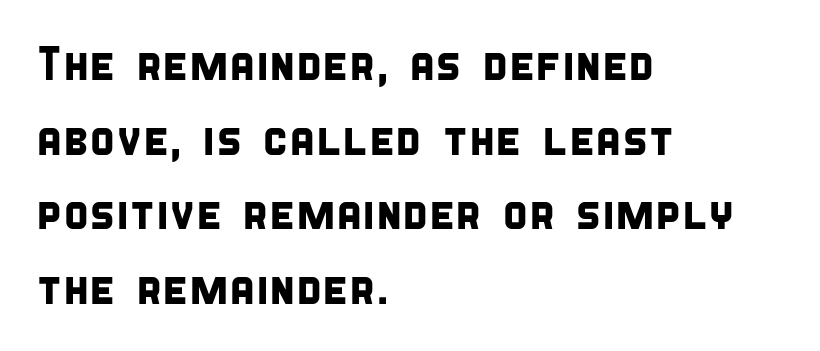
You could call the tracking neutral — neither tight nor loose. Unlike a traditional serif, this face leaves its strokes unadorned. The face used here is proportionally spaced, like ordinary book or web type. Visually the block forms a straight wall on the left and a jagged coastline on the right. Leading matches the norm, producing a regular column. Quick note: underline off.
